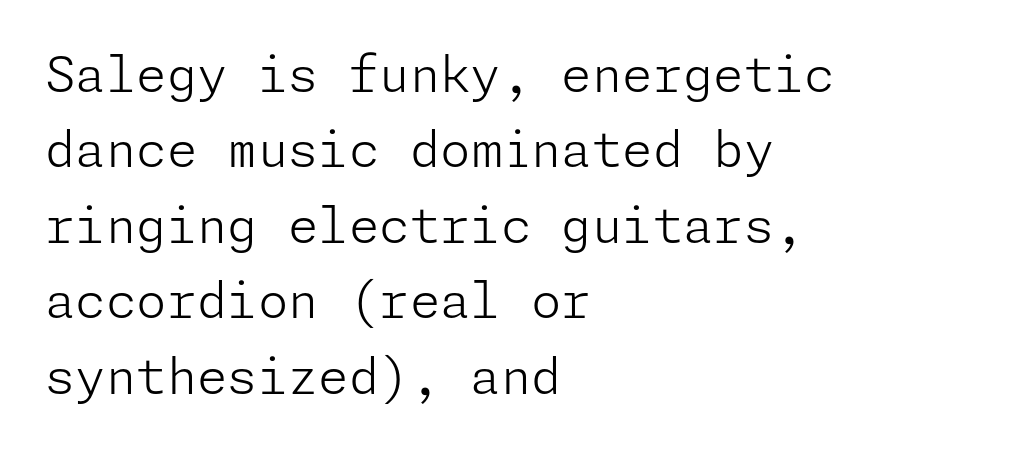
Summary of vertical rhythm: regular, with standard interline spacing. The face used here is rendered with its standard letterfit. The letters carry no serifs — their stems end cleanly without finishing strokes. The characters are drawn with everyday or finer stroke widths.
